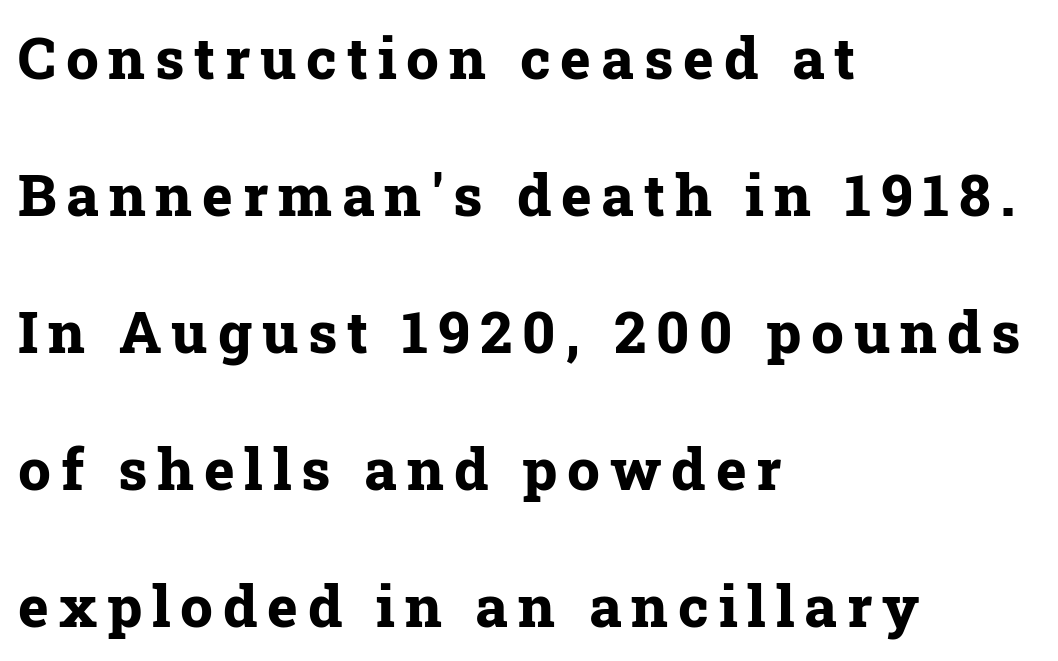
The image shows 58 px bold serif type, upright; set left-aligned, loose line spacing (2.36x), not underlined; low stroke contrast and a medium x-height.
